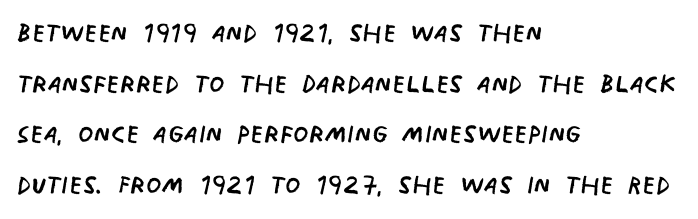
The image shows 35 px regular-weight, condensed sans-serif type; set left-aligned, normal line spacing (1.45x), normal letter spacing, not underlined; low stroke contrast and a large x-height.
